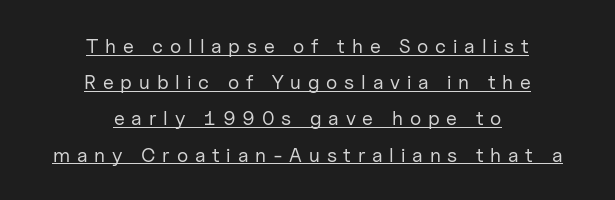
The image shows 20 px text type, upright; set centered, line spacing 1.81x, unusually wide letter spacing (+0.34 em), underlined.
